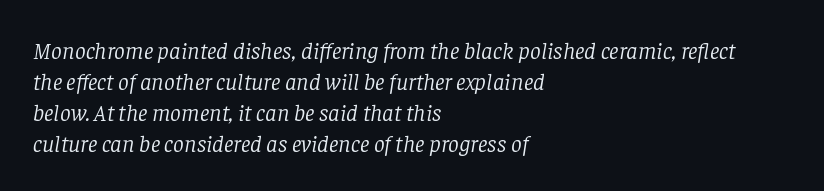
{"italic": "yes", "lean": "right", "slant_degrees": 8, "bold": "no", "underline": "no", "align": "left", "line_spacing": "normal", "line_spacing_ratio": 1.29, "letter_spacing": "normal", "letter_spacing_em": 0.0, "glyph_px": 24}
